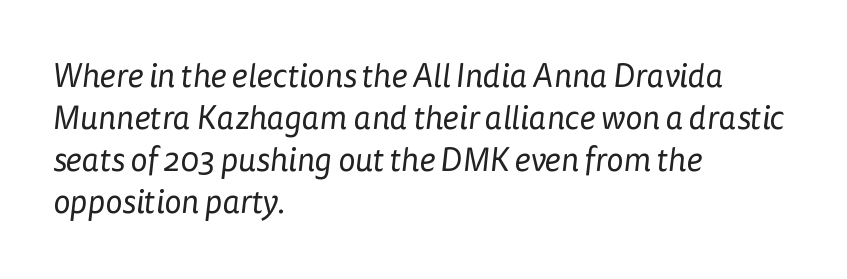
{"serif": "no", "bold": "no", "weight": "regular", "width": "normal", "stroke_contrast": "low", "x_height": "medium", "monospaced": "no", "underline": "no", "align": "left", "line_spacing": "normal", "line_spacing_ratio": 1.27, "letter_spacing": "normal", "letter_spacing_em": 0.0, "glyph_px": 33}
